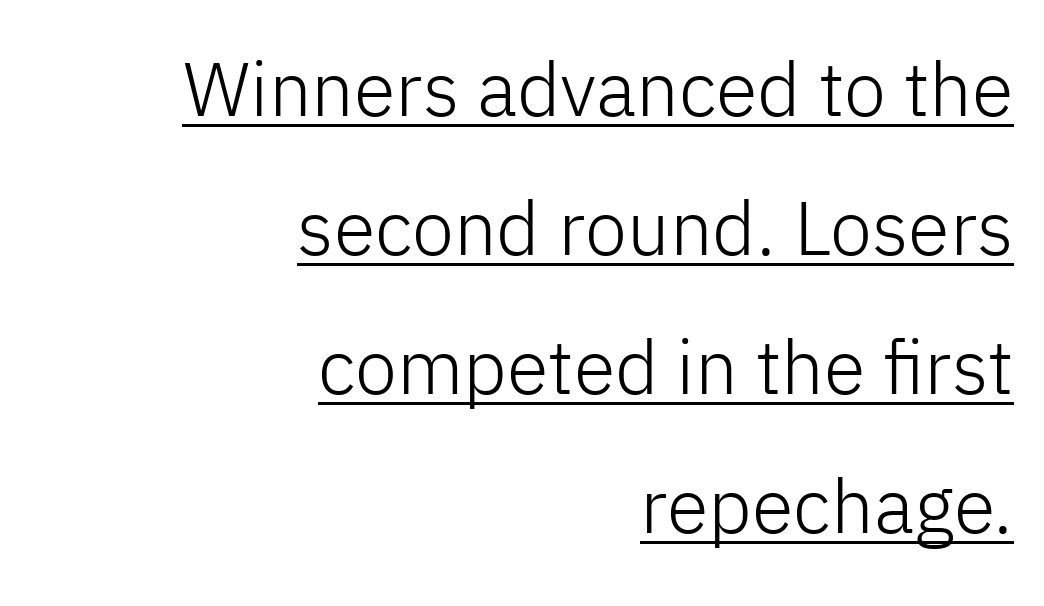
Note the varied advance widths — an 'i' is clearly narrower than an 'm'. Tracking value appears to be zero — textbook default spacing. No italicization has been applied; the sample stays upright. The font sits on the lighter half of the weight spectrum, regular included. The sample's only ornament is a line tracing under the words. Grotesque or geometric, the face here clearly has no serifs.
